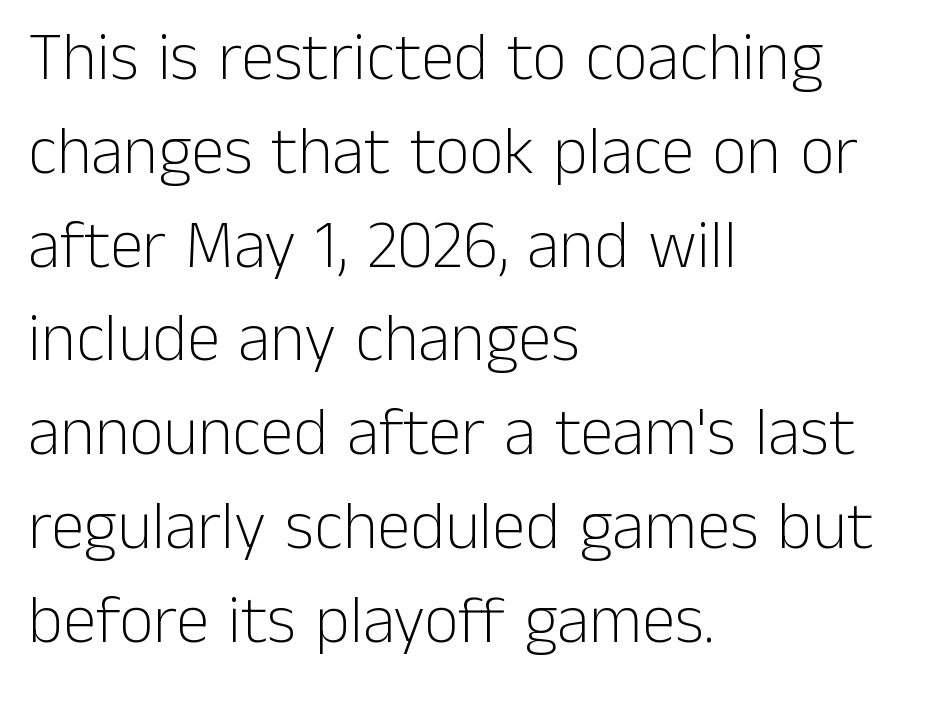
The image shows 67 px light sans-serif type, upright; set left-aligned, normal line spacing (1.4x), normal letter spacing, not underlined; low stroke contrast and a medium x-height.
